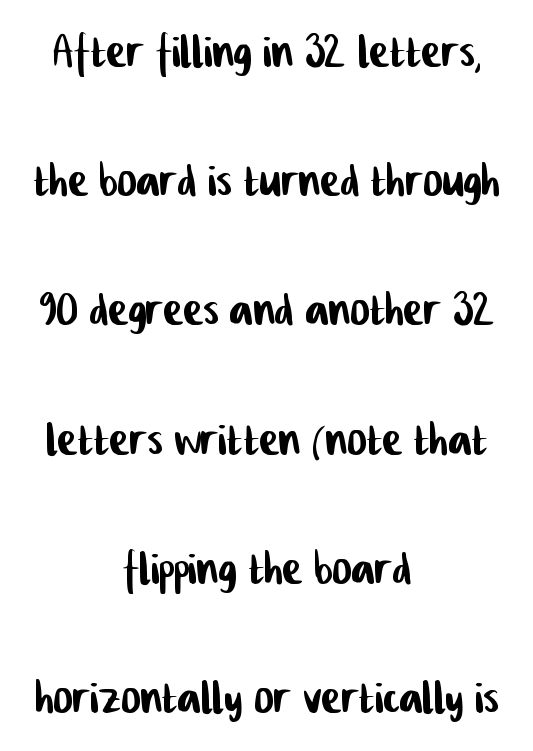
The image shows 59 px condensed sans-serif type; set centered, loose line spacing (2.19x), normal letter spacing, not underlined; low stroke contrast and a medium x-height.
